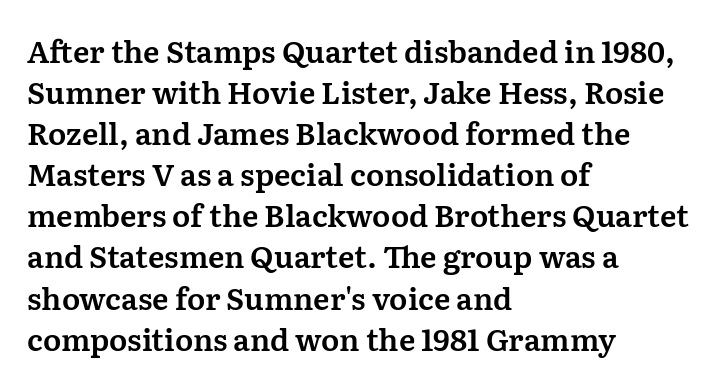
{"serif": "yes", "italic": "no", "width": "normal", "stroke_contrast": "medium", "x_height": "medium", "monospaced": "no", "underline": "no", "align": "left", "line_spacing": "normal", "line_spacing_ratio": 1.37, "letter_spacing": "normal", "letter_spacing_em": 0.0, "glyph_px": 30}
